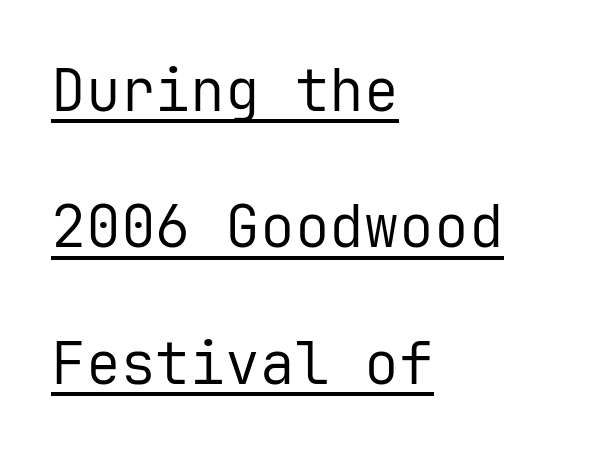
{"serif": "no", "italic": "no", "bold": "no", "weight": "regular", "width": "normal", "stroke_contrast": "low", "x_height": "medium", "monospaced": "yes", "underline": "yes", "align": "left", "line_spacing": "loose", "line_spacing_ratio": 2.35, "letter_spacing": "normal", "letter_spacing_em": 0.0, "glyph_px": 58}
